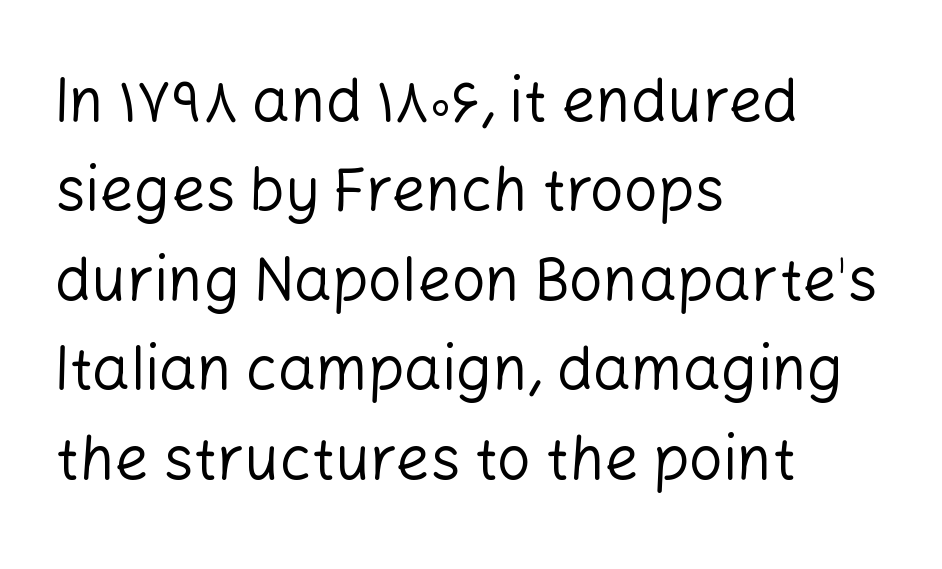
{"serif": "no", "italic": "no", "bold": "no", "weight": "regular", "width": "normal", "stroke_contrast": "low", "x_height": "medium", "monospaced": "no", "underline": "no", "align": "left", "line_spacing": "normal", "line_spacing_ratio": 1.49, "letter_spacing": "normal", "letter_spacing_em": 0.0, "glyph_px": 60}
